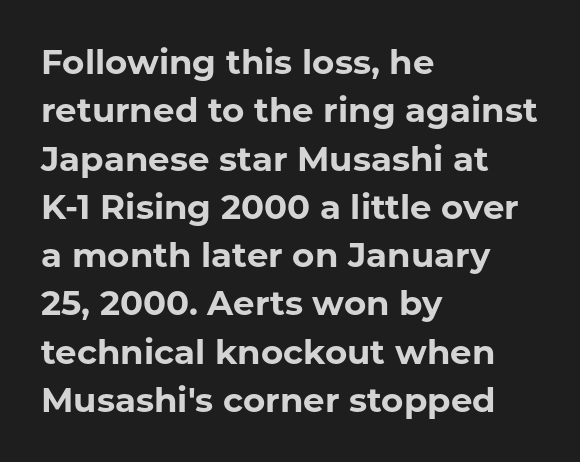
The image shows 34 px bold sans-serif type, upright; set left-aligned, normal line spacing (1.42x), normal letter spacing, not underlined; low stroke contrast and a medium x-height.
